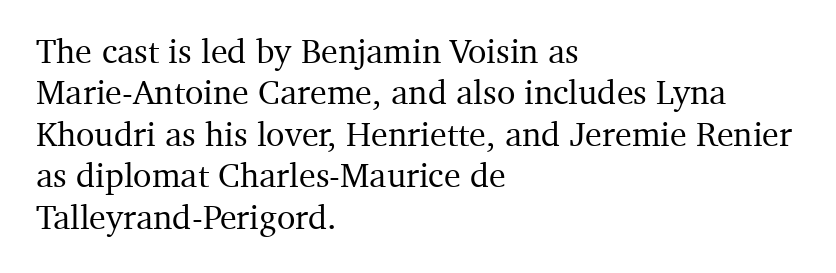
The image shows 34 px serif type, upright; set left-aligned, line spacing 1.22x, normal letter spacing, not underlined; medium stroke contrast and a medium x-height.
